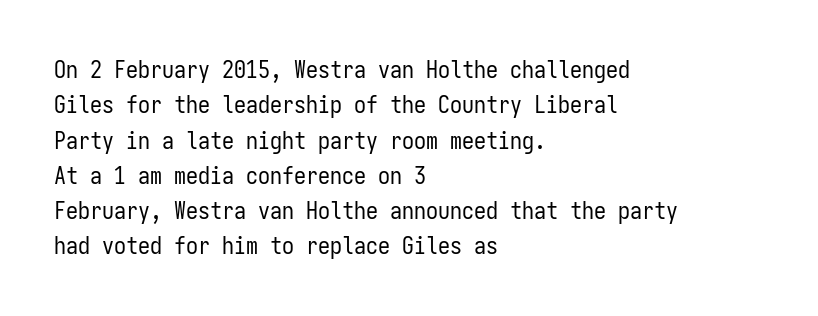
{"italic": "no", "bold": "no", "underline": "no", "align": "left", "line_spacing": "normal", "line_spacing_ratio": 1.47, "letter_spacing": "normal", "letter_spacing_em": 0.0, "glyph_px": 24}
